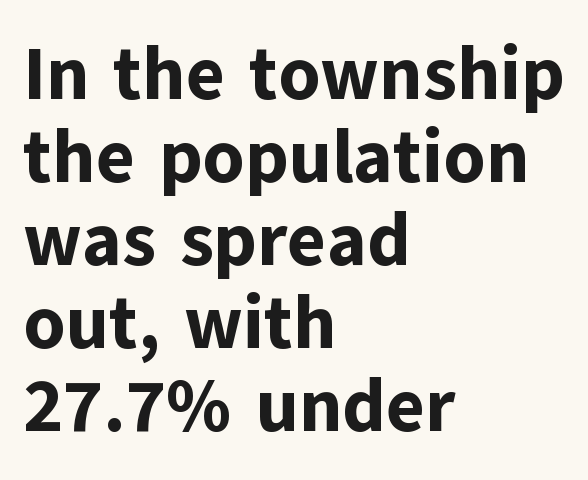
Q: Is the text bold? A: Yes.
Q: Is the text italic (slanted)? A: No, it is upright.
Q: Is the typeface a serif or a sans-serif typeface? A: Sans-serif.
Q: Is the text underlined? A: No.
Q: How is the paragraph aligned? A: Left-aligned.
Q: Is the spacing between letters normal or unusually wide? A: Normal.
Q: Is the spacing between lines tight, normal or loose? A: Tight.
Q: Width (condensed, normal, or wide)? A: Normal.
Q: Stroke contrast? A: Low.
Q: x-height? A: Medium.
Q: Monospaced? A: No.
